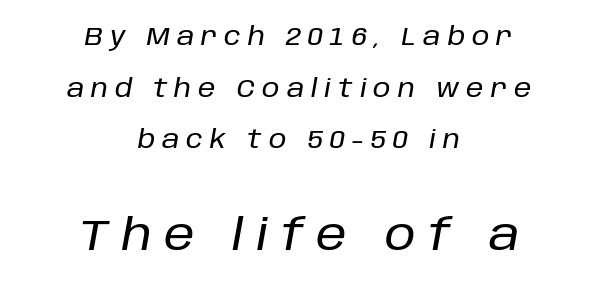
Q: Is the text italic (slanted)? A: Yes, it leans right by about 10 degrees.
Q: Is the text underlined? A: No.
Q: How is the paragraph aligned? A: Centered.
Q: Is the spacing between letters normal or unusually wide? A: Unusually wide.
Q: Is the spacing between lines tight, normal or loose? A: Loose.
Q: Which block of text is set in a larger size, the first (top) or the second (bottom)? A: The second (bottom) one.
Q: Width (condensed, normal, or wide)? A: Normal.
Q: Stroke contrast? A: Low.
Q: x-height? A: Large.
Q: Monospaced? A: No.
